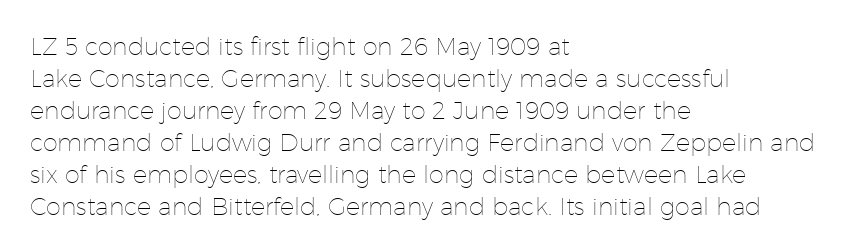
{"italic": "no", "bold": "no", "underline": "no", "align": "left", "line_spacing": "normal", "line_spacing_ratio": 1.33, "letter_spacing": "normal", "letter_spacing_em": 0.0, "glyph_px": 24}
